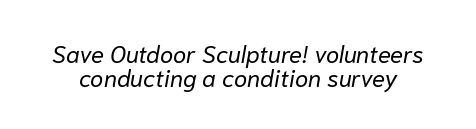
Regarding leading, the lines here are crowded together. The whole block is typeset with a tilt. Each stroke keeps to a modest, everyday thickness or less. The horizontal fit of the characters is conventional and even.
